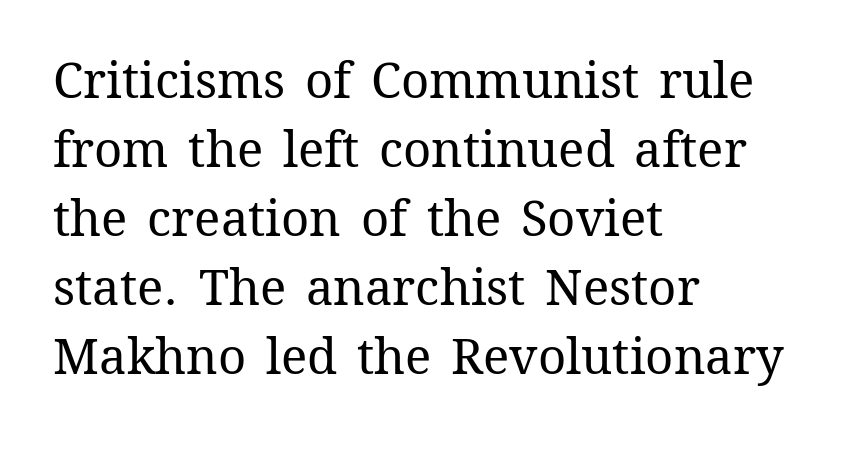
{"italic": "no", "bold": "no", "weight": "regular", "width": "normal", "stroke_contrast": "medium", "x_height": "medium", "monospaced": "no", "underline": "no", "align": "left", "line_spacing": "normal", "line_spacing_ratio": 1.41, "letter_spacing": "normal", "letter_spacing_em": 0.0, "glyph_px": 49}
